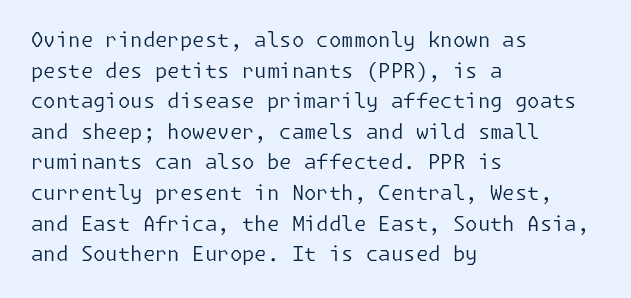
{"italic": "no", "bold": "no", "underline": "no", "align": "left", "line_spacing": "normal", "line_spacing_ratio": 1.53, "letter_spacing": "normal", "letter_spacing_em": 0.0, "glyph_px": 20}
